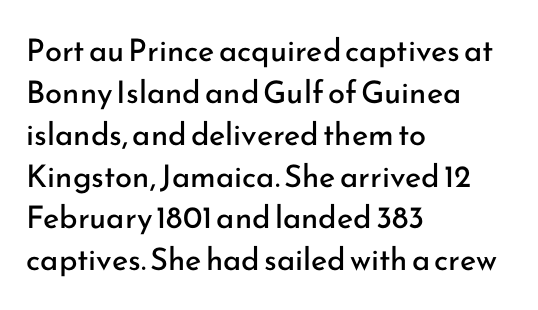
Upright lettering throughout. The rows are spaced the way most documents space them. The letters look calm and open, with moderate or lighter stems. Are there feet on the stems? There aren't — it's a sans. The letters advance in unequal steps, a hallmark of proportional type. Default kerning and tracking; the words read as compact shapes.
